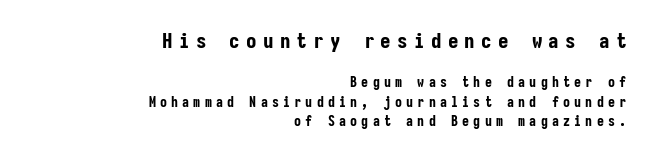
The image shows 21 px bold type, upright; set right-aligned, normal line spacing (1.4x), unusually wide letter spacing (+0.3 em), not underlined; the first (top) block is 1.5x larger.
